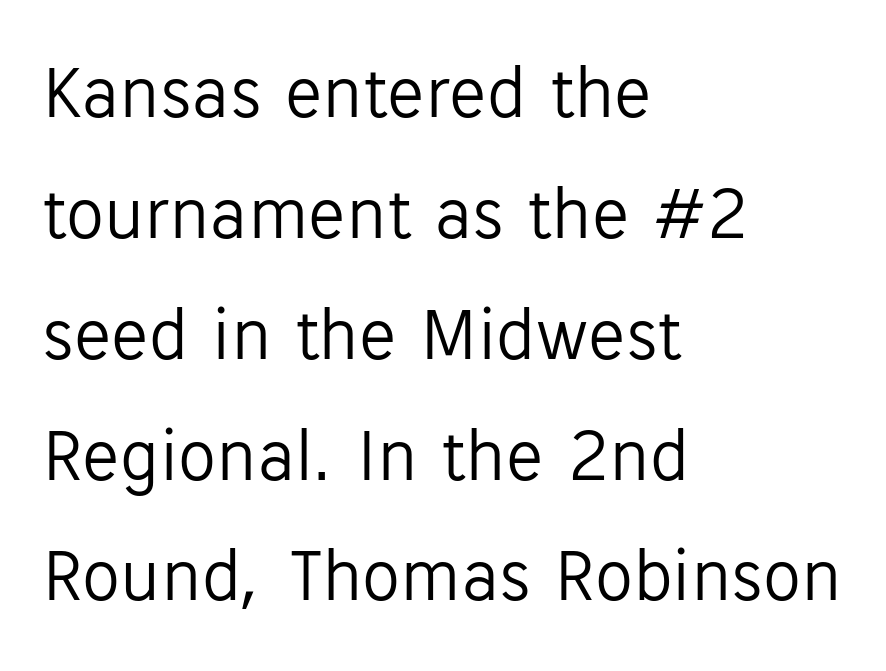
The image shows 76 px light sans-serif type, upright; set left-aligned, normal line spacing (1.59x), normal letter spacing, not underlined; low stroke contrast and a medium x-height.
